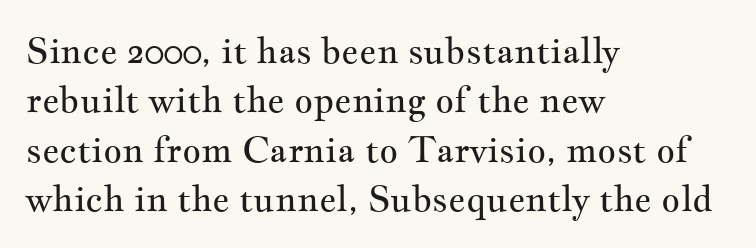
The typeface chosen for these lines features serifs. The face used here is rendered with its standard letterfit. The typography opts for an upright posture over an oblique one. Vertical spacing — default. Where is the straight margin? On the left. The specimen omits any rule beneath the text block's lines.
